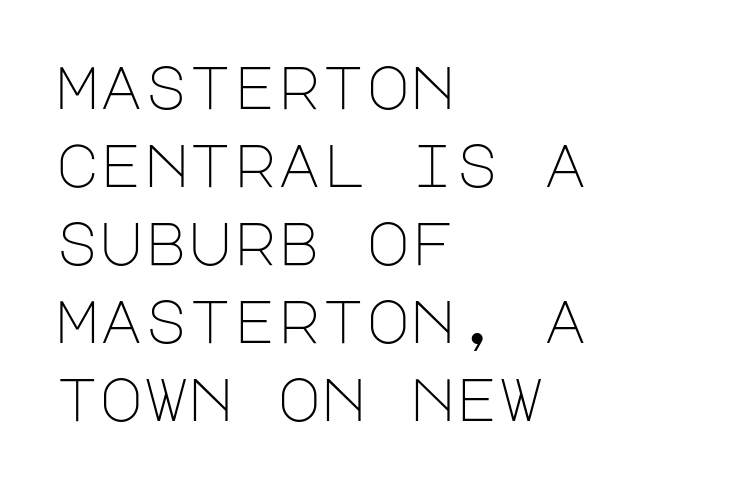
Q: Is the text bold? A: No.
Q: Is the text italic (slanted)? A: No, it is upright.
Q: Is the typeface a serif or a sans-serif typeface? A: Sans-serif.
Q: Is the text underlined? A: No.
Q: How is the paragraph aligned? A: Left-aligned.
Q: Is the spacing between letters normal or unusually wide? A: Normal.
Q: Is the spacing between lines tight, normal or loose? A: Normal.
Q: Width (condensed, normal, or wide)? A: Normal.
Q: Stroke contrast? A: Low.
Q: x-height? A: Large.
